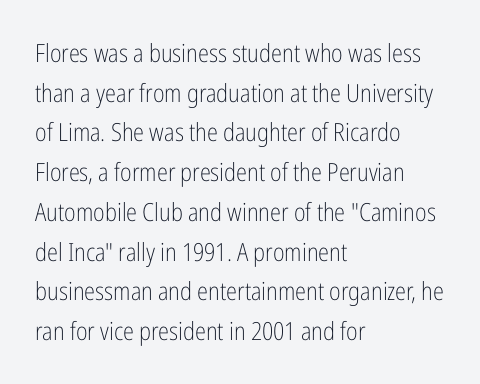
Q: Is the text bold? A: No.
Q: Is the text italic (slanted)? A: No, it is upright.
Q: Is the text underlined? A: No.
Q: How is the paragraph aligned? A: Left-aligned.
Q: Is the spacing between letters normal or unusually wide? A: Normal.
Q: Is the spacing between lines tight, normal or loose? A: Normal.
